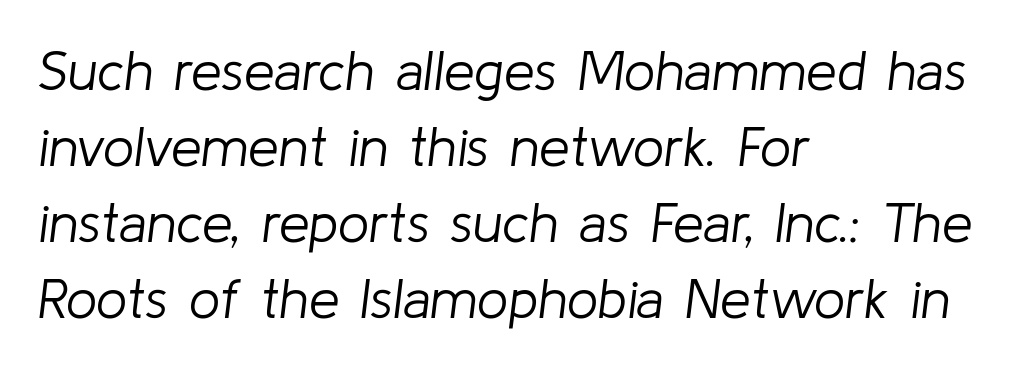
Q: Is the text bold? A: No.
Q: Is the text italic (slanted)? A: Yes, it leans right by about 8 degrees.
Q: Is the text underlined? A: No.
Q: How is the paragraph aligned? A: Left-aligned.
Q: Is the spacing between letters normal or unusually wide? A: Normal.
Q: Is the spacing between lines tight, normal or loose? A: Normal.
Q: Width (condensed, normal, or wide)? A: Normal.
Q: Stroke contrast? A: Low.
Q: x-height? A: Medium.
Q: Monospaced? A: No.
